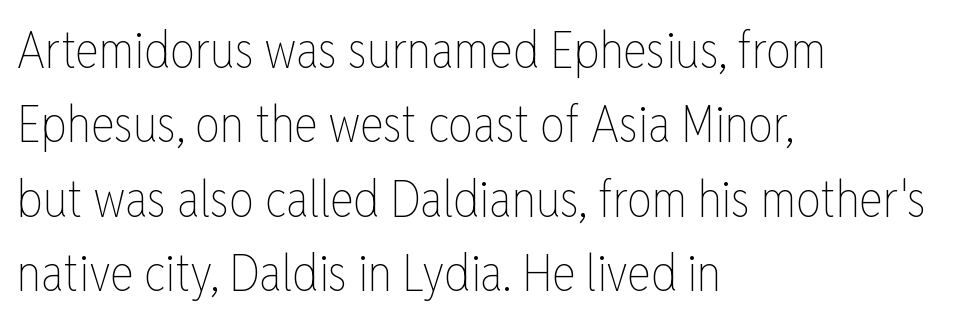
{"italic": "no", "bold": "no", "weight": "thin", "width": "condensed", "stroke_contrast": "low", "x_height": "medium", "monospaced": "no", "underline": "no", "align": "left", "line_spacing": "normal", "line_spacing_ratio": 1.49, "letter_spacing": "normal", "letter_spacing_em": 0.0, "glyph_px": 50}
